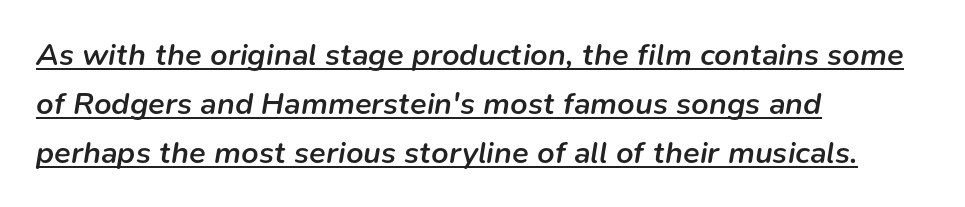
Line beginnings align vertically; line endings do not. The passage shown stacks its lines at a standard gap. The letters advance in unequal steps, a hallmark of proportional type. The passage shown is semibold, sitting just below true bold.
